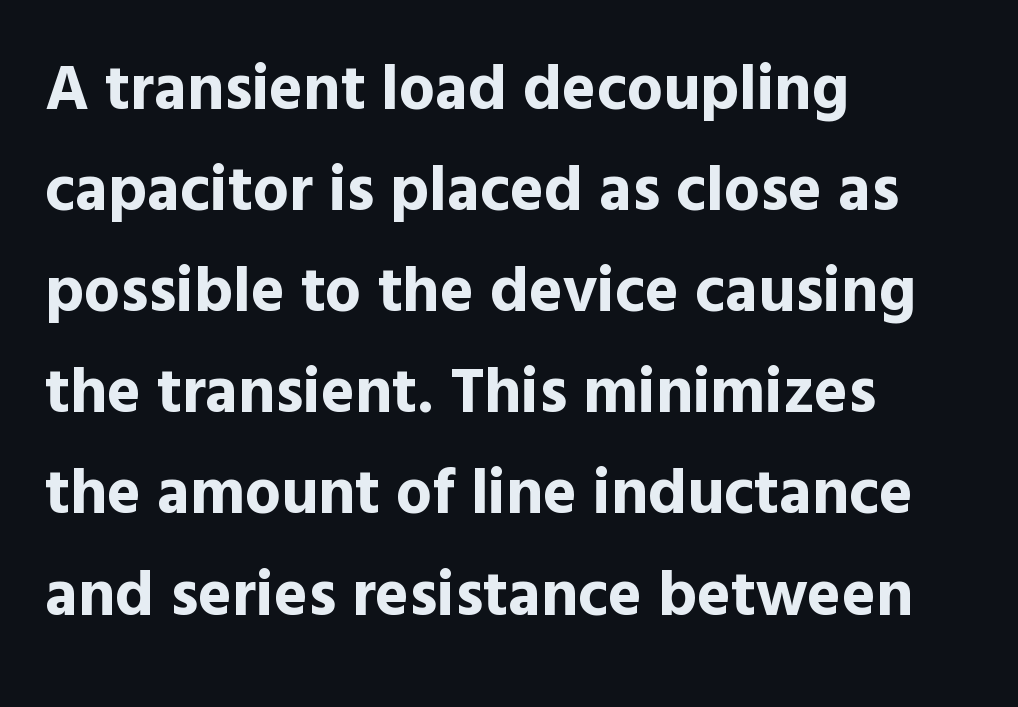
Q: Is the text bold? A: Yes.
Q: Is the text italic (slanted)? A: No, it is upright.
Q: Is the typeface a serif or a sans-serif typeface? A: Sans-serif.
Q: Is the text underlined? A: No.
Q: How is the paragraph aligned? A: Left-aligned.
Q: Is the spacing between letters normal or unusually wide? A: Normal.
Q: Is the spacing between lines tight, normal or loose? A: Normal.
Q: Width (condensed, normal, or wide)? A: Normal.
Q: x-height? A: Medium.
Q: Monospaced? A: No.
